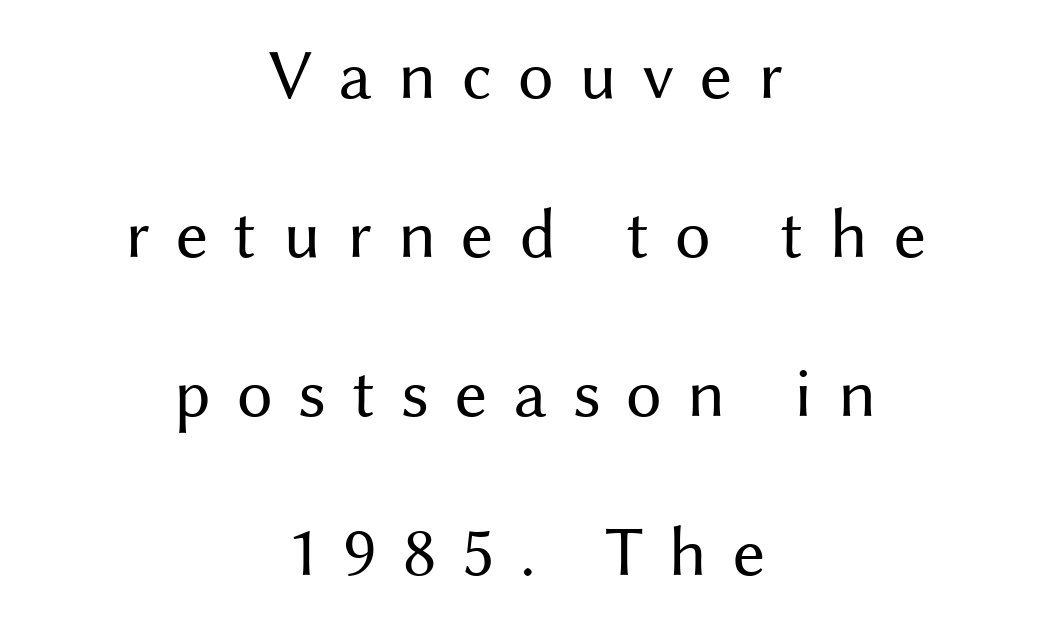
{"serif": "no", "italic": "no", "bold": "no", "weight": "regular", "width": "normal", "stroke_contrast": "medium", "x_height": "medium", "monospaced": "no", "underline": "no", "align": "center", "line_spacing": "loose", "line_spacing_ratio": 2.24, "letter_spacing": "wide", "letter_spacing_em": 0.36, "glyph_px": 71}
